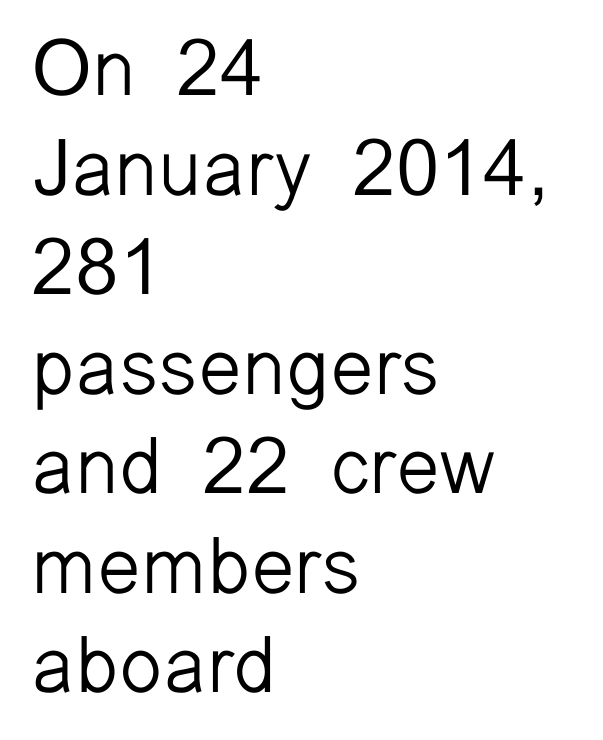
{"serif": "no", "italic": "no", "bold": "no", "weight": "light", "width": "normal", "stroke_contrast": "low", "x_height": "medium", "monospaced": "no", "underline": "no", "align": "left", "line_spacing": "normal", "line_spacing_ratio": 1.26, "letter_spacing": "normal", "letter_spacing_em": 0.0, "glyph_px": 79}
